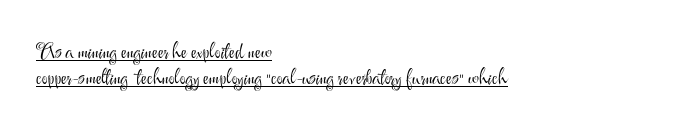
{"bold": "no", "underline": "yes", "align": "left", "line_spacing": "normal", "line_spacing_ratio": 1.29, "letter_spacing": "normal", "letter_spacing_em": 0.0, "glyph_px": 20}
